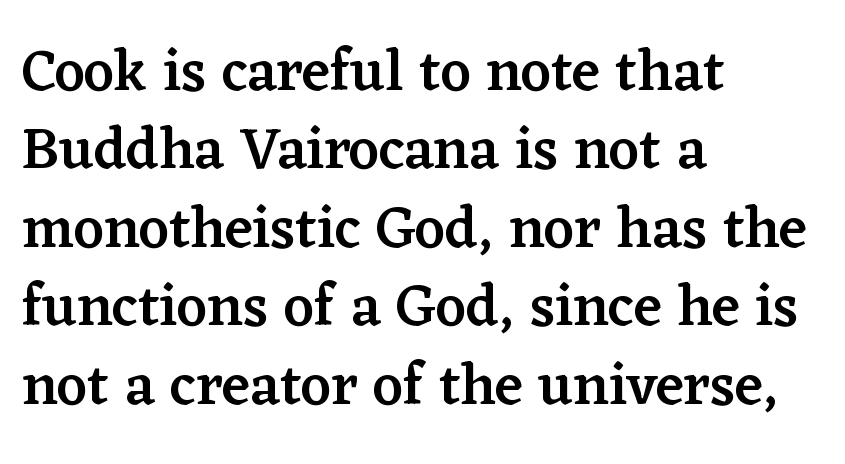
Small tapered or slab feet sit at the stroke ends, so this counts as serif. Here the designer chose a conventional face with non-uniform glyph widths. Is there any slant? The stems are plumb. Stroke thickness is moderately raised; the sample reads as semibold.
